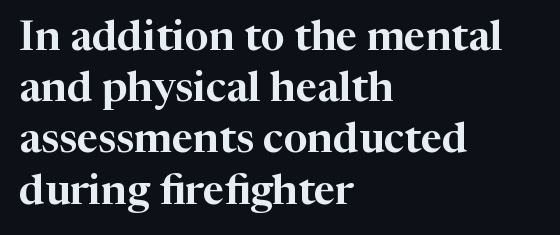
The image shows 42 px serif type, upright; set left-aligned, line spacing 1.22x, normal letter spacing, not underlined; high stroke contrast and a medium x-height.
